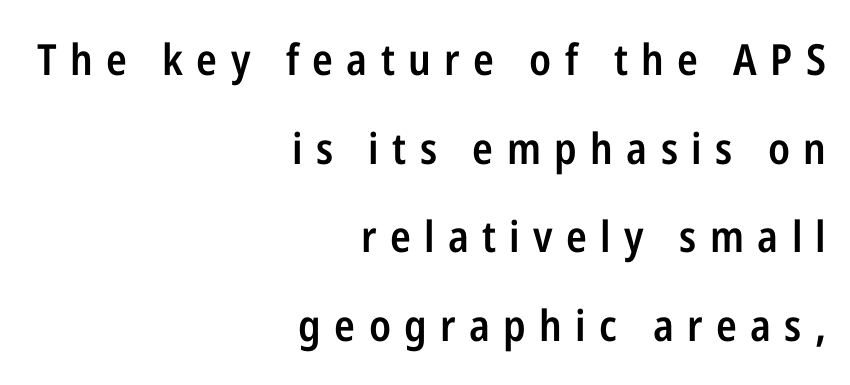
The image shows 43 px semibold, condensed sans-serif type, upright; set right-aligned, loose line spacing (2.06x), unusually wide letter spacing (+0.31 em), not underlined; low stroke contrast and a medium x-height.
